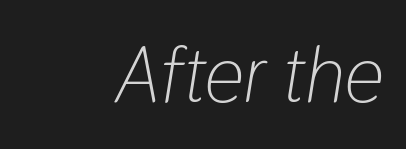
Weight: in the light-to-regular range. The lines in this sample share a right terminus and differ only in where they begin. In terms of letterspacing, this is plain default setting. Here the designer chose a conventional face with non-uniform glyph widths. No word sits above an underline. The axis of the letterforms is tilted away from vertical.
